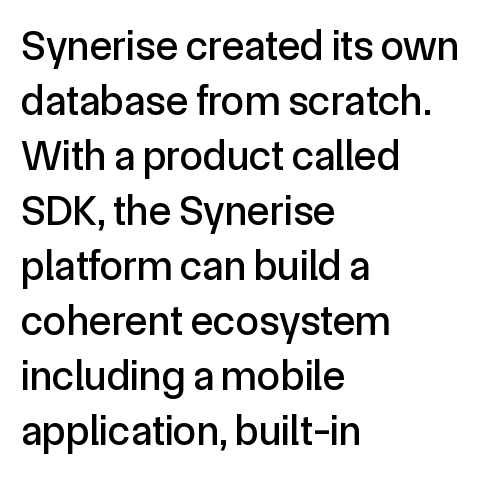
The image shows 42 px sans-serif type, upright; set left-aligned, normal line spacing (1.31x), normal letter spacing, not underlined; a medium x-height.
